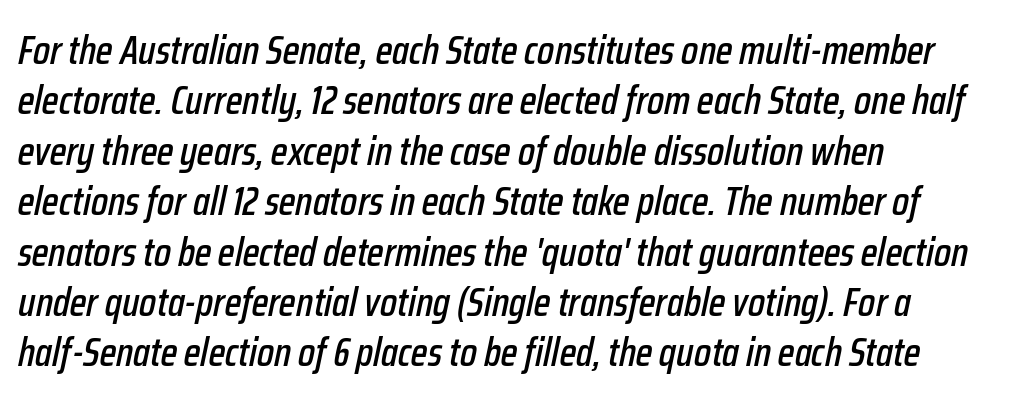
If you measured baseline to baseline, you'd find a middling distance. Spacing verdict: proportional, widths tailored to each character. Quick note: underline off. Caption: multi-line text, flush left, ragged right. Every character sits at an angle, as italics do.
